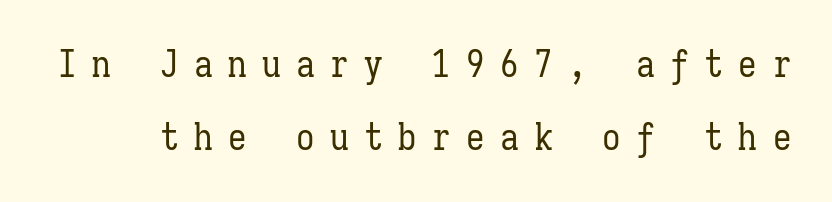
Q: Is the text bold? A: No.
Q: Is the text italic (slanted)? A: No, it is upright.
Q: Is the text underlined? A: No.
Q: Is the spacing between letters normal or unusually wide? A: Unusually wide.
Q: Is the spacing between lines tight, normal or loose? A: Loose.
Q: Width (condensed, normal, or wide)? A: Condensed.
Q: Stroke contrast? A: Low.
Q: x-height? A: Medium.
Q: Monospaced? A: Yes.
